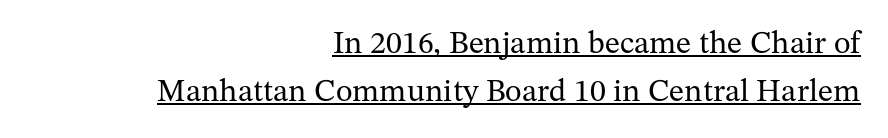
{"serif": "yes", "italic": "no", "bold": "no", "weight": "regular", "width": "normal", "stroke_contrast": "medium", "x_height": "medium", "monospaced": "no", "underline": "yes", "align": "right", "line_spacing": "normal", "line_spacing_ratio": 1.51, "letter_spacing": "normal", "letter_spacing_em": 0.0, "glyph_px": 32}
